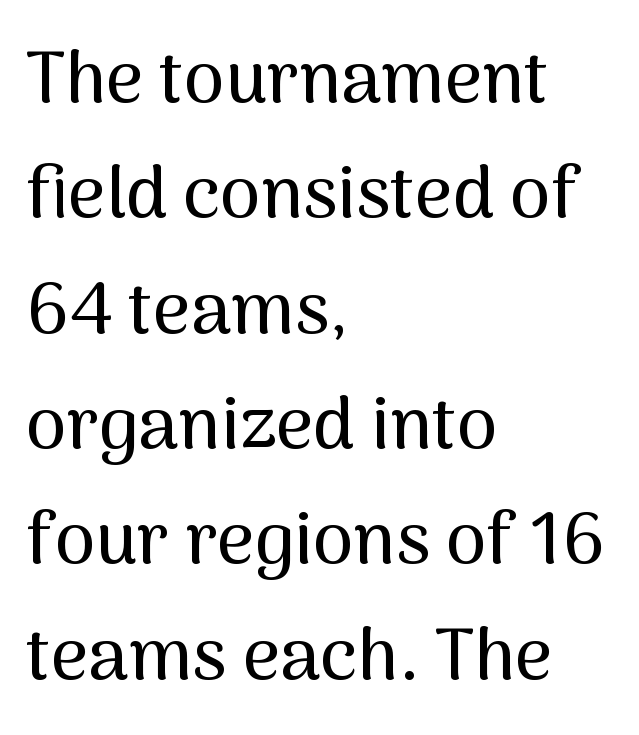
Every character sits straight up, as roman type does. Regarding leading, the lines here are spaced in the standard way. The rag falls on the right side of this text block. The space directly below the letters is spotless. Nothing sits at the stroke ends, so this counts as sans-serif.
